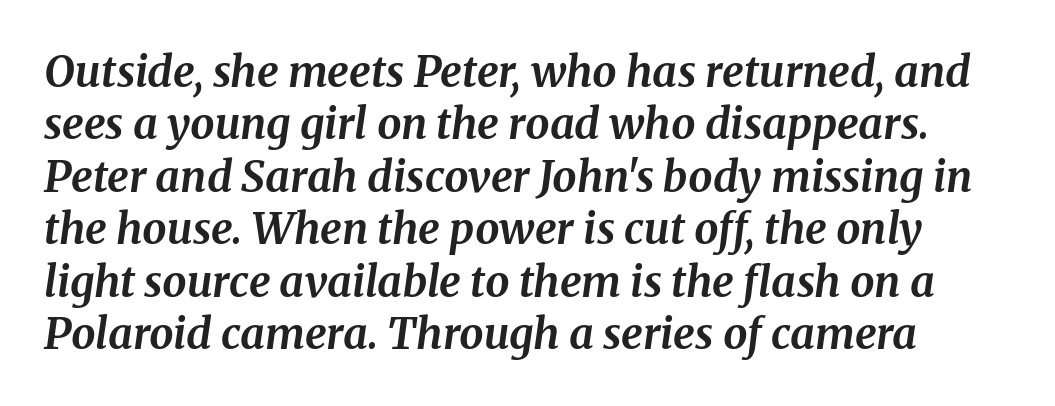
The image shows 43 px bold serif type, italic (leaning right); set line spacing 1.22x, normal letter spacing, not underlined; medium stroke contrast and a medium x-height.
